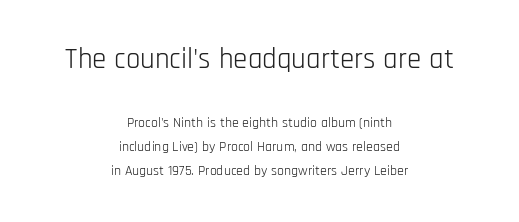
Q: Is the text bold? A: No.
Q: Is the text italic (slanted)? A: No, it is upright.
Q: Is the typeface a serif or a sans-serif typeface? A: Sans-serif.
Q: Is the text underlined? A: No.
Q: How is the paragraph aligned? A: Centered.
Q: Is the spacing between letters normal or unusually wide? A: Normal.
Q: Is the spacing between lines tight, normal or loose? A: Normal.
Q: Which block of text is set in a larger size, the first (top) or the second (bottom)? A: The first (top) one.
Q: Width (condensed, normal, or wide)? A: Condensed.
Q: Stroke contrast? A: Low.
Q: x-height? A: Large.
Q: Monospaced? A: No.
